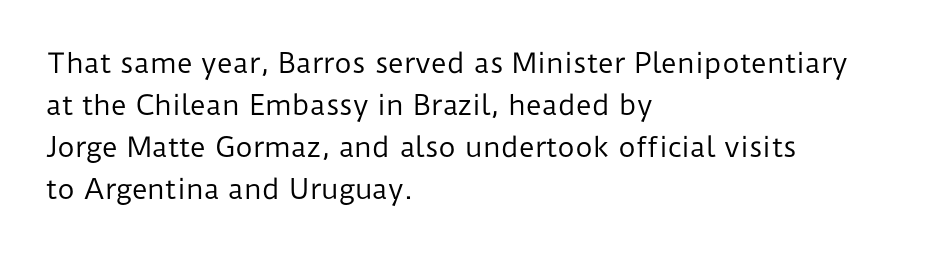
The image shows 27 px text type, upright; set left-aligned, normal line spacing (1.56x), normal letter spacing, not underlined.
